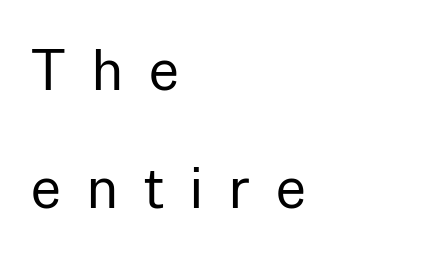
{"serif": "no", "italic": "no", "bold": "no", "weight": "regular", "width": "normal", "stroke_contrast": "low", "x_height": "medium", "monospaced": "no", "underline": "no", "align": "left", "line_spacing": "loose", "line_spacing_ratio": 2.03, "letter_spacing": "wide", "letter_spacing_em": 0.45, "glyph_px": 58}
